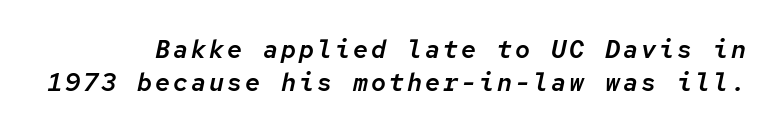
The passage shown stacks its lines at a standard gap. The glyphs look as if they've been sheared to an angle. Beneath every word, the page is bare.
